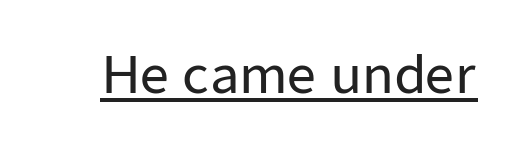
Q: Is the text italic (slanted)? A: No, it is upright.
Q: Is the typeface a serif or a sans-serif typeface? A: Sans-serif.
Q: Is the text underlined? A: Yes.
Q: Is the spacing between letters normal or unusually wide? A: Normal.
Q: Width (condensed, normal, or wide)? A: Normal.
Q: Stroke contrast? A: Low.
Q: x-height? A: Medium.
Q: Monospaced? A: No.
